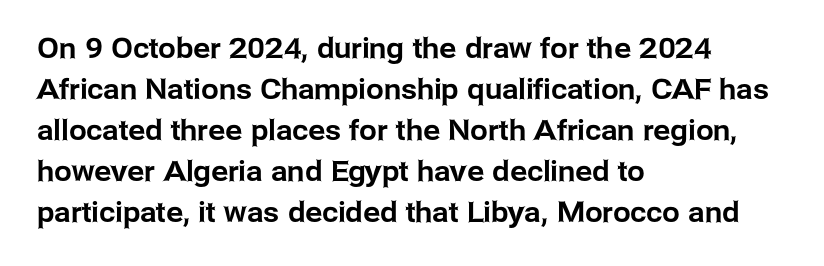
Q: Is the text italic (slanted)? A: No, it is upright.
Q: Is the typeface a serif or a sans-serif typeface? A: Sans-serif.
Q: Is the text underlined? A: No.
Q: How is the paragraph aligned? A: Left-aligned.
Q: Is the spacing between letters normal or unusually wide? A: Normal.
Q: Is the spacing between lines tight, normal or loose? A: Normal.
Q: Width (condensed, normal, or wide)? A: Normal.
Q: Stroke contrast? A: Low.
Q: x-height? A: Medium.
Q: Monospaced? A: No.
